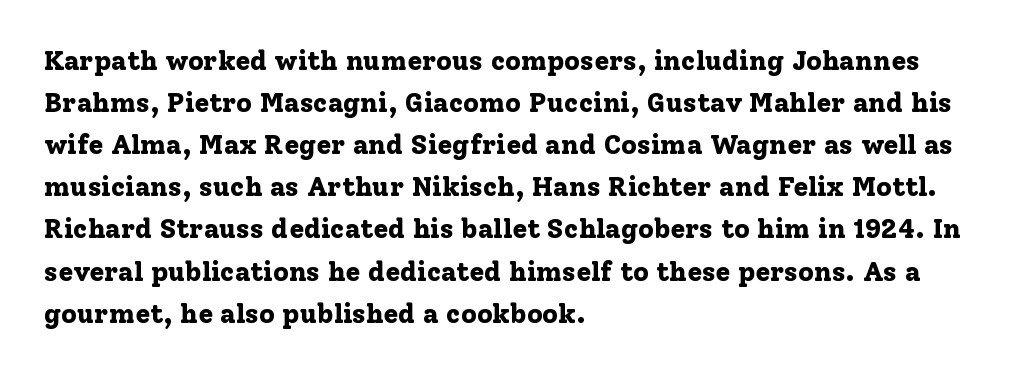
Q: Is the text bold? A: Yes.
Q: Is the text italic (slanted)? A: No, it is upright.
Q: Is the text underlined? A: No.
Q: How is the paragraph aligned? A: Left-aligned.
Q: Is the spacing between letters normal or unusually wide? A: Normal.
Q: Is the spacing between lines tight, normal or loose? A: Normal.
